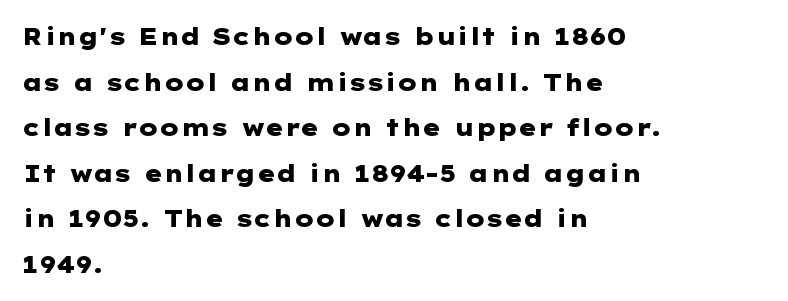
Q: Is the text bold? A: Yes.
Q: Is the text italic (slanted)? A: No, it is upright.
Q: Is the text underlined? A: No.
Q: How is the paragraph aligned? A: Left-aligned.
Q: Is the spacing between letters normal or unusually wide? A: Normal.
Q: Is the spacing between lines tight, normal or loose? A: Loose.
